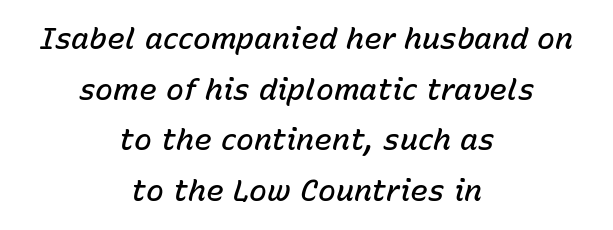
Q: Is the text bold? A: Semi-bold.
Q: Is the text italic (slanted)? A: Yes, it leans right by about 15 degrees.
Q: Is the text underlined? A: No.
Q: How is the paragraph aligned? A: Centered.
Q: Is the spacing between letters normal or unusually wide? A: Normal.
Q: Is the spacing between lines tight, normal or loose? A: Normal.
Q: Width (condensed, normal, or wide)? A: Normal.
Q: Stroke contrast? A: Low.
Q: x-height? A: Medium.
Q: Monospaced? A: No.
